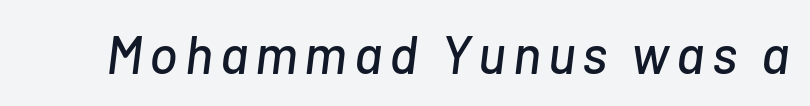
{"italic": "yes", "lean": "right", "slant_degrees": 7, "width": "normal", "stroke_contrast": "low", "x_height": "medium", "monospaced": "no", "underline": "no", "glyph_px": 53}
